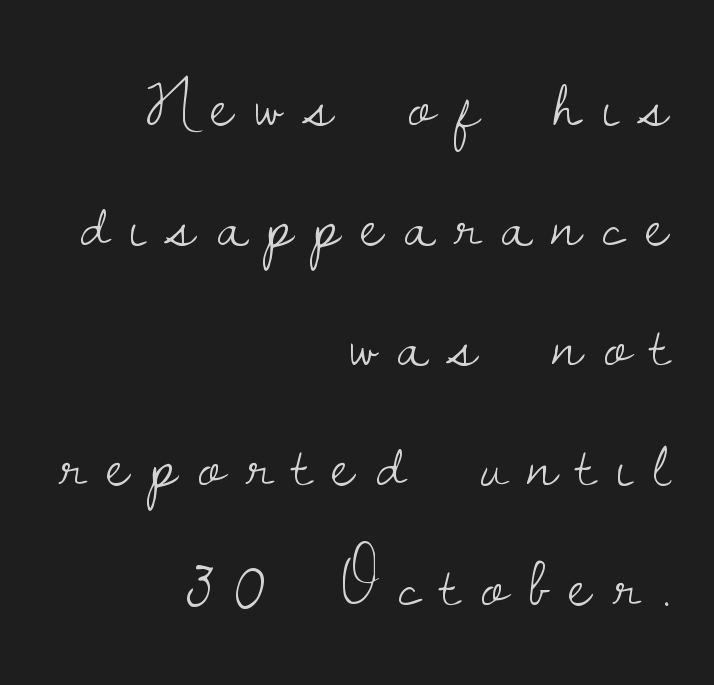
Is this a heavy cut? Hardly; it is regular or lighter. The letters advance in unequal steps, a hallmark of proportional type. Type without underlining. The type is letterspaced generously, with wide tracking. Vertically, the passage feels balanced, rows spaced as you'd expect.
